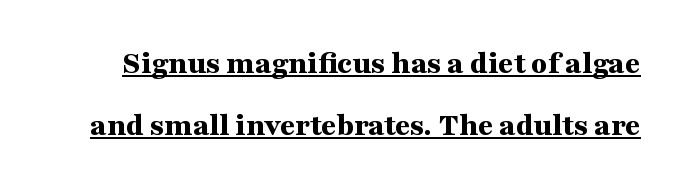
{"serif": "yes", "italic": "no", "bold": "yes", "weight": "bold", "width": "wide", "stroke_contrast": "medium", "x_height": "medium", "monospaced": "no", "underline": "yes", "line_spacing_ratio": 1.89, "letter_spacing": "normal", "letter_spacing_em": 0.0, "glyph_px": 33}
